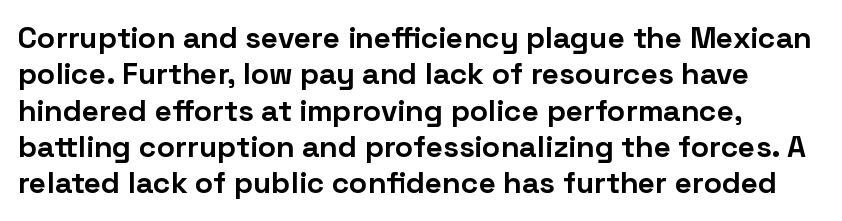
The image shows 30 px bold sans-serif type, upright; set left-aligned, line spacing 1.21x, normal letter spacing, not underlined; low stroke contrast and a medium x-height.
